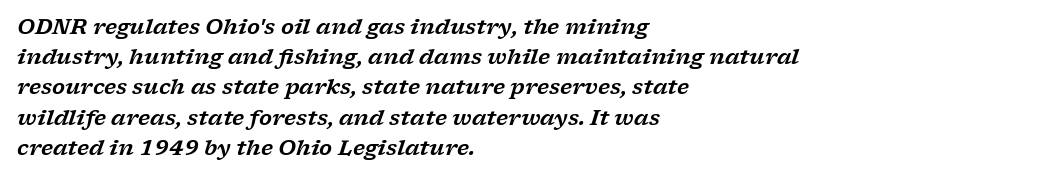
{"italic": "yes", "lean": "right", "slant_degrees": 17, "underline": "no", "align": "left", "line_spacing": "normal", "line_spacing_ratio": 1.44, "letter_spacing": "normal", "letter_spacing_em": 0.0, "glyph_px": 21}
